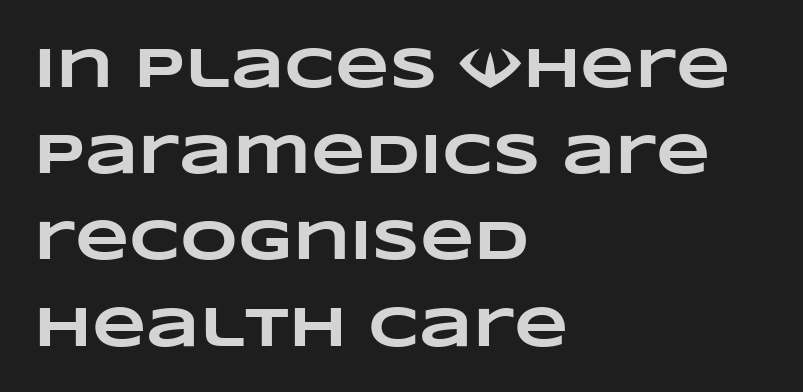
Q: Is the text bold? A: Yes.
Q: Is the text underlined? A: No.
Q: How is the paragraph aligned? A: Left-aligned.
Q: Is the spacing between letters normal or unusually wide? A: Normal.
Q: Is the spacing between lines tight, normal or loose? A: Normal.
Q: Width (condensed, normal, or wide)? A: Wide.
Q: Stroke contrast? A: Low.
Q: x-height? A: Large.
Q: Monospaced? A: No.
